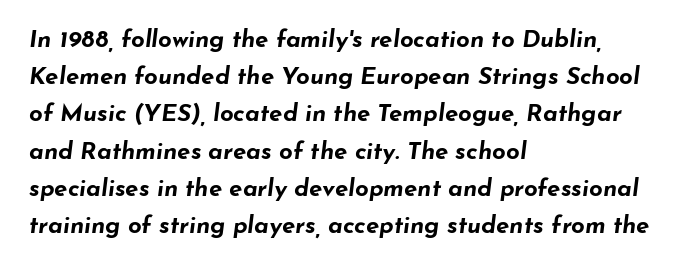
One-word summary of the alignment: left. What weight is shown? A full bold with thick strokes. The letters sit at their default tracking, neither squeezed nor spread. Leading: standard. Characters are canted at an angle relative to the baseline's perpendicular. Underline: absent.
